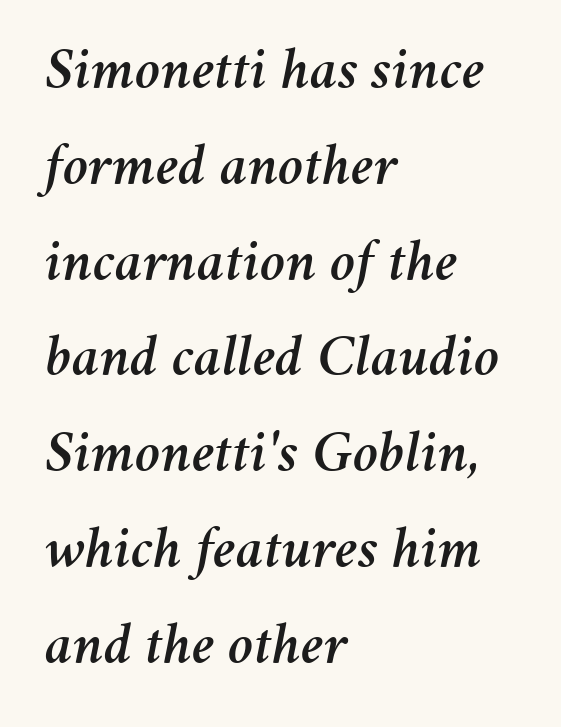
{"italic": "yes", "lean": "right", "slant_degrees": 11, "width": "normal", "stroke_contrast": "medium", "x_height": "medium", "monospaced": "no", "underline": "no", "align": "left", "line_spacing": "normal", "line_spacing_ratio": 1.57, "letter_spacing": "normal", "letter_spacing_em": 0.0, "glyph_px": 61}
